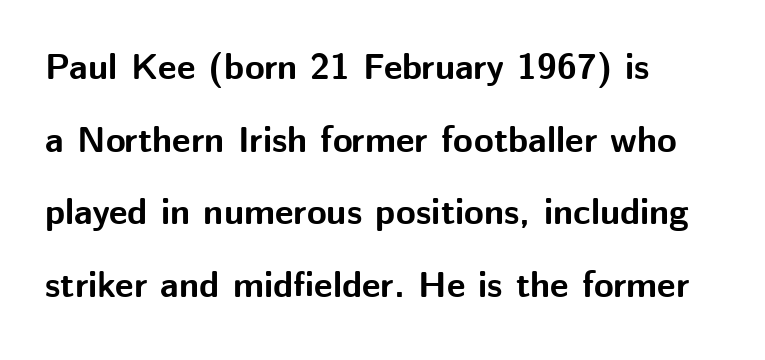
Students, note that the glyphs here touch the page at normal intervals. Nope, not italic — everything's standing straight. A bare baseline throughout the passage. The rendering uses natural spacing where letterforms have individual widths. Caption: multi-line text, flush left, ragged right.
